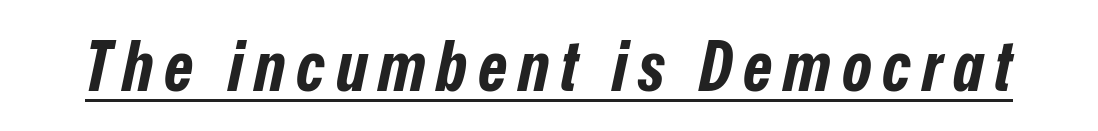
{"italic": "yes", "lean": "right", "slant_degrees": 12, "bold": "yes", "weight": "bold", "width": "condensed", "stroke_contrast": "low", "x_height": "medium", "monospaced": "no", "underline": "yes", "glyph_px": 70}
